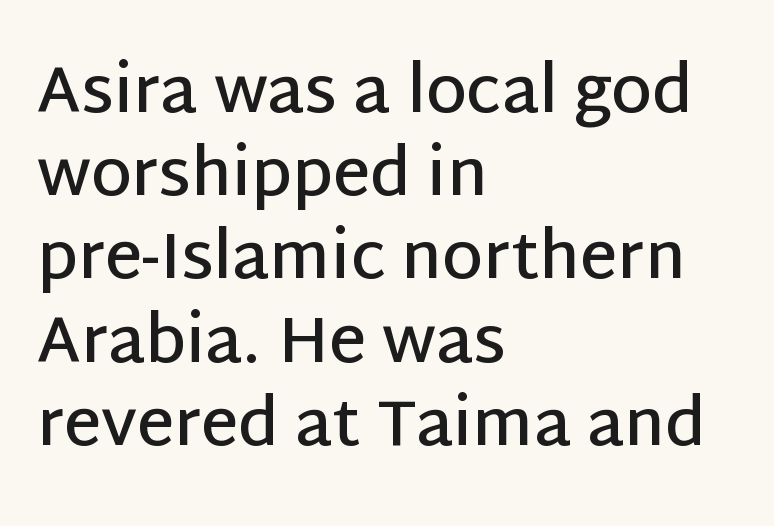
Q: Is the text bold? A: Semi-bold.
Q: Is the text italic (slanted)? A: No, it is upright.
Q: Is the typeface a serif or a sans-serif typeface? A: Sans-serif.
Q: Is the text underlined? A: No.
Q: How is the paragraph aligned? A: Left-aligned.
Q: Is the spacing between letters normal or unusually wide? A: Normal.
Q: Is the spacing between lines tight, normal or loose? A: Normal.
Q: Width (condensed, normal, or wide)? A: Normal.
Q: Stroke contrast? A: Low.
Q: x-height? A: Large.
Q: Monospaced? A: No.
